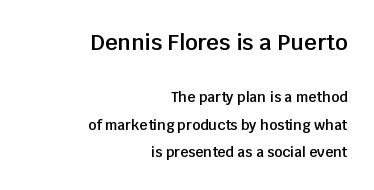
Leading is clearly above the norm, producing a sparse column. The paragraph has a hard right edge and a soft left edge. The baseline area is clear. Honestly, the letter spacing is just normal — you wouldn't notice it.
